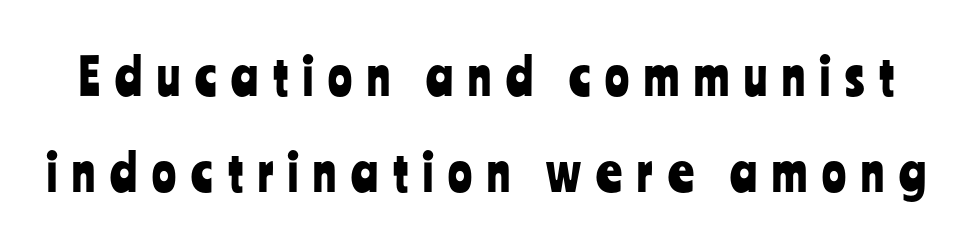
Q: Is the text italic (slanted)? A: No, it is upright.
Q: Is the typeface a serif or a sans-serif typeface? A: Sans-serif.
Q: Is the text underlined? A: No.
Q: Is the spacing between letters normal or unusually wide? A: Unusually wide.
Q: Is the spacing between lines tight, normal or loose? A: Loose.
Q: Width (condensed, normal, or wide)? A: Condensed.
Q: Stroke contrast? A: Low.
Q: x-height? A: Medium.
Q: Monospaced? A: No.
